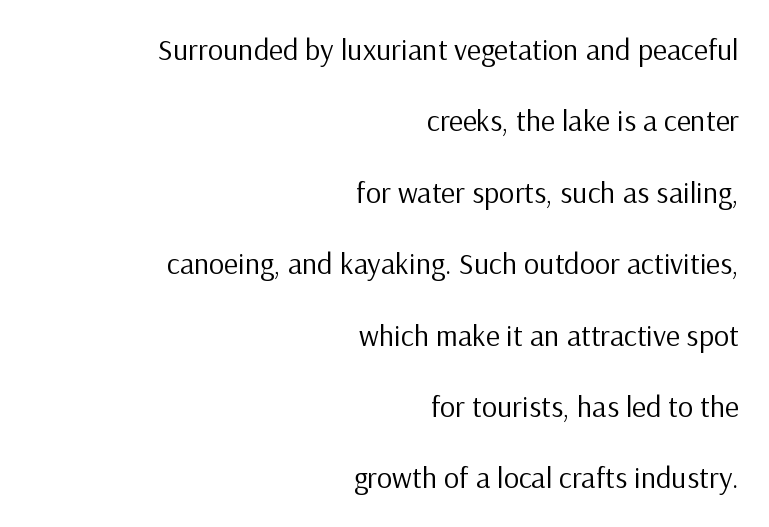
Q: Is the text bold? A: No.
Q: Is the text italic (slanted)? A: No, it is upright.
Q: Is the typeface a serif or a sans-serif typeface? A: Sans-serif.
Q: Is the text underlined? A: No.
Q: How is the paragraph aligned? A: Right-aligned.
Q: Is the spacing between letters normal or unusually wide? A: Normal.
Q: Is the spacing between lines tight, normal or loose? A: Loose.
Q: Width (condensed, normal, or wide)? A: Normal.
Q: Stroke contrast? A: Low.
Q: x-height? A: Medium.
Q: Monospaced? A: No.
